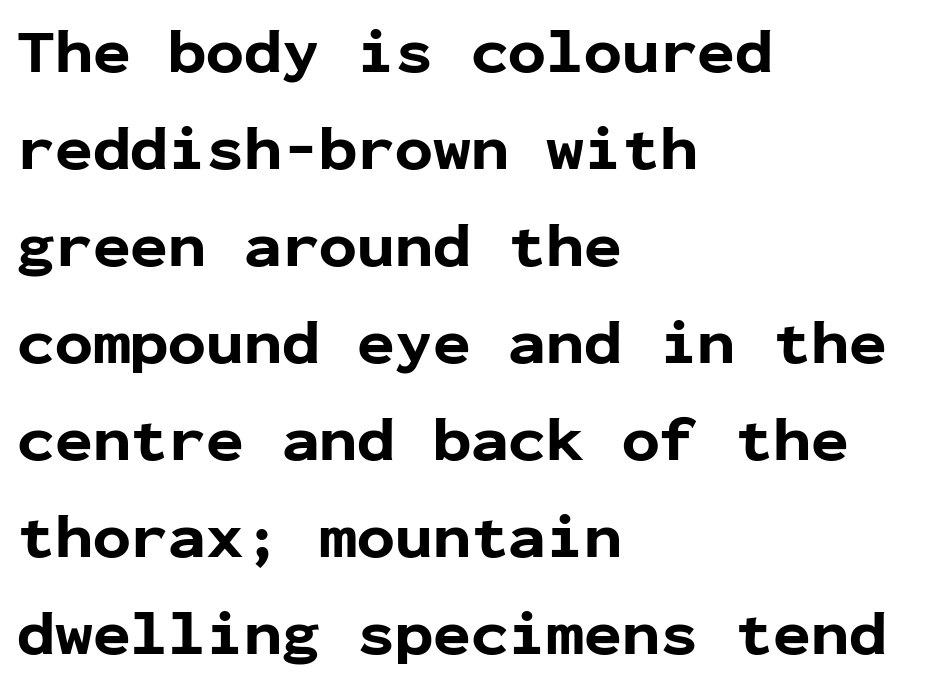
{"serif": "no", "italic": "no", "bold": "yes", "weight": "bold", "width": "normal", "stroke_contrast": "low", "x_height": "medium", "monospaced": "yes", "underline": "no", "align": "left", "line_spacing": "normal", "line_spacing_ratio": 1.54, "letter_spacing": "normal", "letter_spacing_em": 0.0, "glyph_px": 63}
